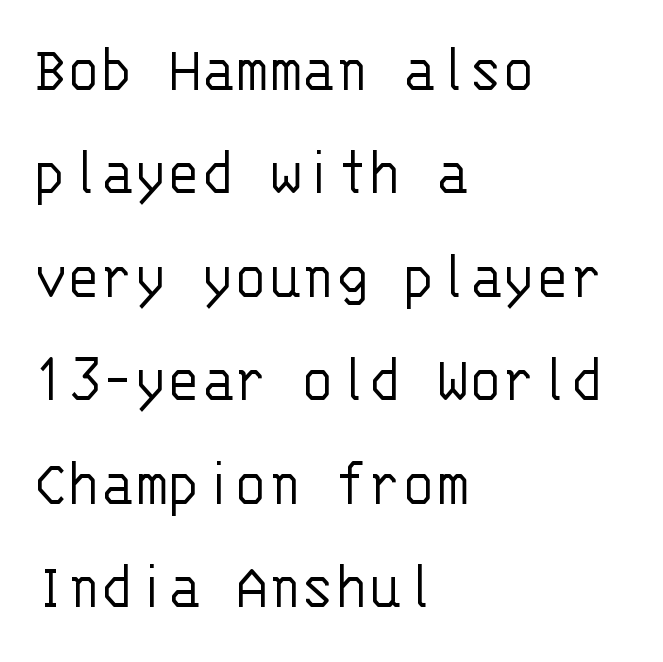
Q: Is the text bold? A: No.
Q: Is the text italic (slanted)? A: No, it is upright.
Q: Is the typeface a serif or a sans-serif typeface? A: Sans-serif.
Q: Is the text underlined? A: No.
Q: How is the paragraph aligned? A: Left-aligned.
Q: Is the spacing between letters normal or unusually wide? A: Normal.
Q: Is the spacing between lines tight, normal or loose? A: Normal.
Q: Width (condensed, normal, or wide)? A: Normal.
Q: Stroke contrast? A: Low.
Q: x-height? A: Large.
Q: Monospaced? A: Yes.
